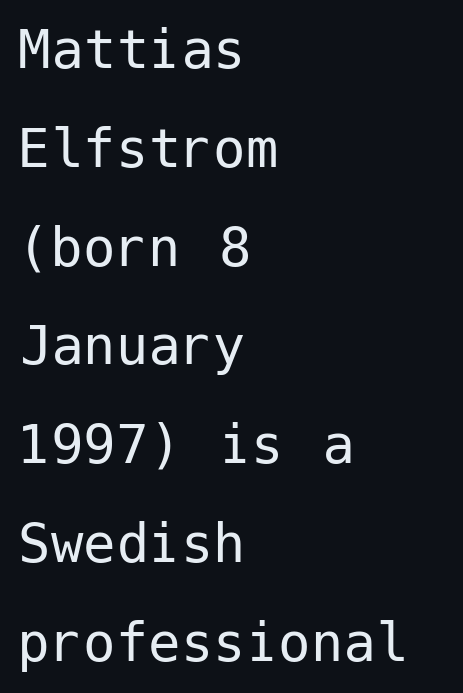
Q: Is the text bold? A: No.
Q: Is the text italic (slanted)? A: No, it is upright.
Q: Is the typeface a serif or a sans-serif typeface? A: Sans-serif.
Q: Is the text underlined? A: No.
Q: How is the paragraph aligned? A: Left-aligned.
Q: Is the spacing between letters normal or unusually wide? A: Normal.
Q: Is the spacing between lines tight, normal or loose? A: Normal.
Q: Width (condensed, normal, or wide)? A: Normal.
Q: Stroke contrast? A: Low.
Q: x-height? A: Medium.
